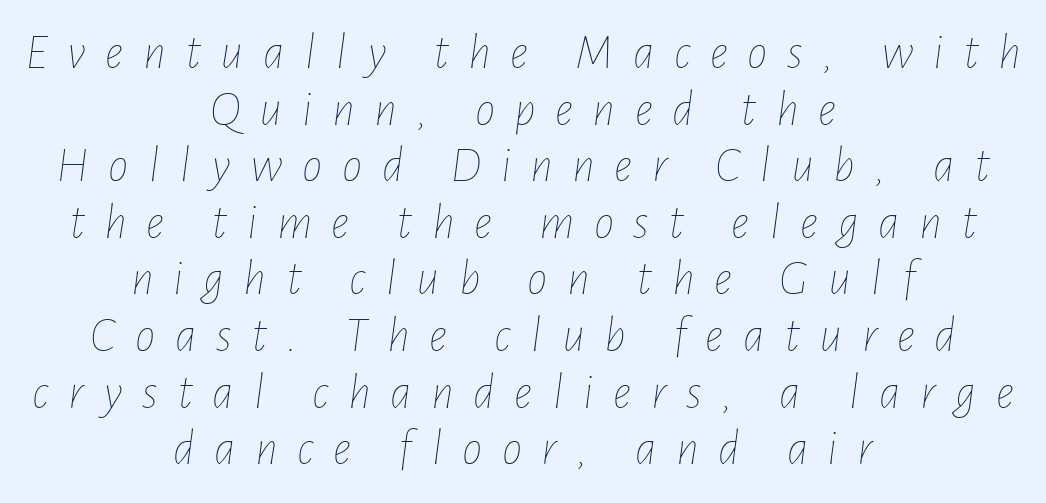
{"italic": "yes", "lean": "right", "slant_degrees": 7, "bold": "no", "weight": "thin", "width": "condensed", "stroke_contrast": "low", "x_height": "medium", "monospaced": "no", "underline": "no", "align": "center", "line_spacing": "tight", "line_spacing_ratio": 1.11, "letter_spacing": "wide", "letter_spacing_em": 0.38, "glyph_px": 51}
